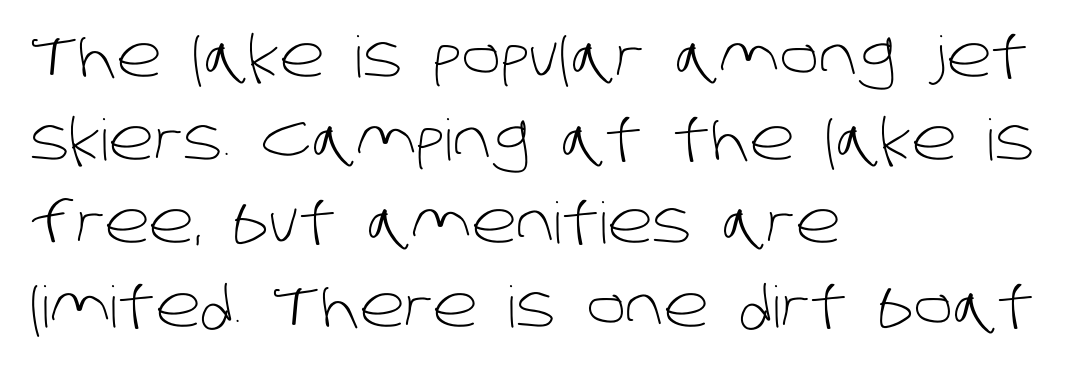
Q: Is the text bold? A: No.
Q: Is the typeface a serif or a sans-serif typeface? A: Sans-serif.
Q: Is the text underlined? A: No.
Q: How is the paragraph aligned? A: Left-aligned.
Q: Is the spacing between letters normal or unusually wide? A: Normal.
Q: Is the spacing between lines tight, normal or loose? A: Normal.
Q: Width (condensed, normal, or wide)? A: Normal.
Q: Stroke contrast? A: Low.
Q: x-height? A: Large.
Q: Monospaced? A: No.
